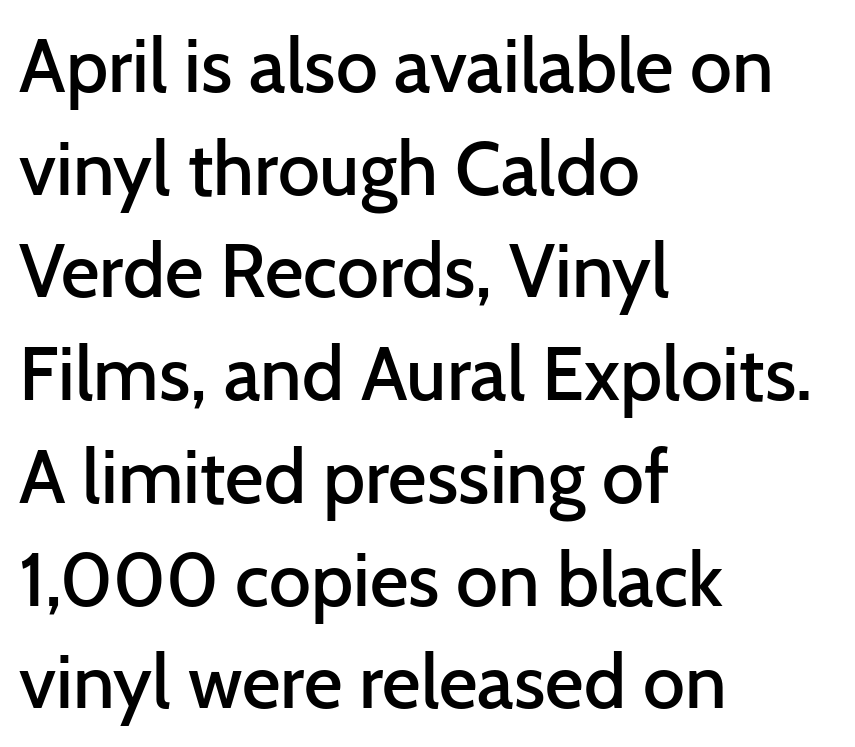
Q: Is the text bold? A: Semi-bold.
Q: Is the text italic (slanted)? A: No, it is upright.
Q: Is the typeface a serif or a sans-serif typeface? A: Sans-serif.
Q: Is the text underlined? A: No.
Q: How is the paragraph aligned? A: Left-aligned.
Q: Is the spacing between letters normal or unusually wide? A: Normal.
Q: Is the spacing between lines tight, normal or loose? A: Normal.
Q: Width (condensed, normal, or wide)? A: Normal.
Q: Stroke contrast? A: Low.
Q: x-height? A: Medium.
Q: Monospaced? A: No.
